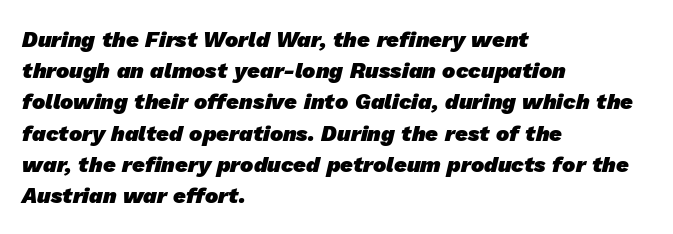
Typesetter's note: full bold, strokes at maximum text heaviness. Vertical spacing — default. The setting favours the left margin, as ordinary paragraphs usually do. Lines of text with bare space underneath. Inter-character spacing is left at the font's built-in metrics.
